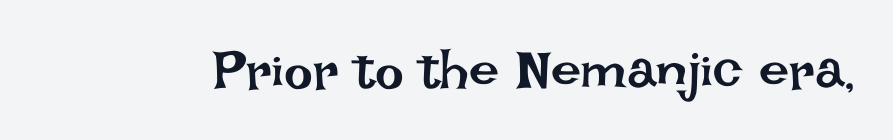
The image shows 54 px regular-weight type, upright; set normal letter spacing, not underlined; low stroke contrast and a large x-height.
